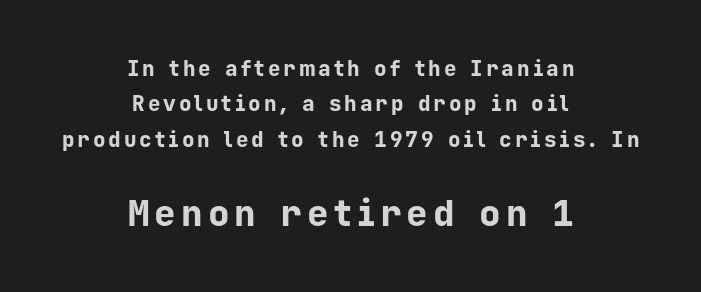
In terms of weight, the rendering is a true, heavy bold. The area under the type is left untouched. Visually, the bottom section dominates because its glyphs are scaled up. The passage shown is typed in a monospace face where columns stay perfectly aligned. The text was rendered using a sans face with plain stroke endings. The lines are quadded center.
